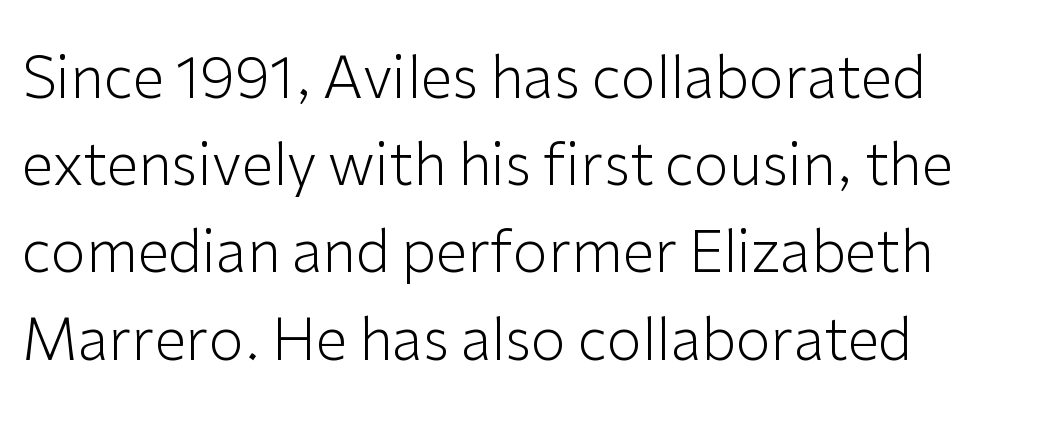
The image shows 57 px light sans-serif type, upright; set left-aligned, normal line spacing (1.53x), normal letter spacing, not underlined; low stroke contrast and a medium x-height.
